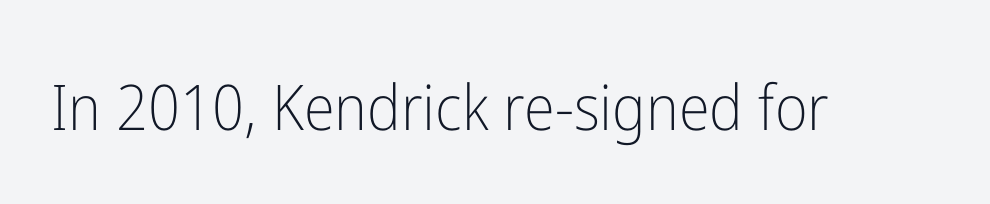
{"serif": "no", "italic": "no", "bold": "no", "weight": "light", "width": "condensed", "stroke_contrast": "low", "x_height": "medium", "monospaced": "no", "underline": "no", "letter_spacing": "normal", "letter_spacing_em": 0.0, "glyph_px": 63}
